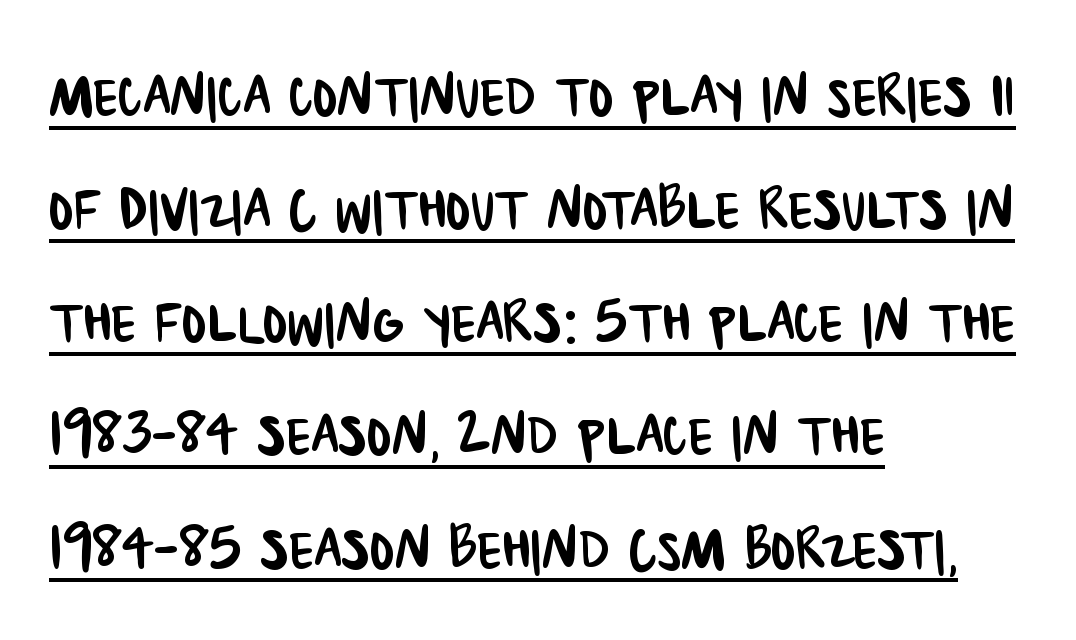
Character widths vary here, with narrow letters taking less room than wide ones. Looks like someone drew a line under every word here. The tracking reads as untouched default to a designer's eye. Nope, no serifs anywhere on these letters. Compared with typical paragraphs, the rows here are spaced about the same.
